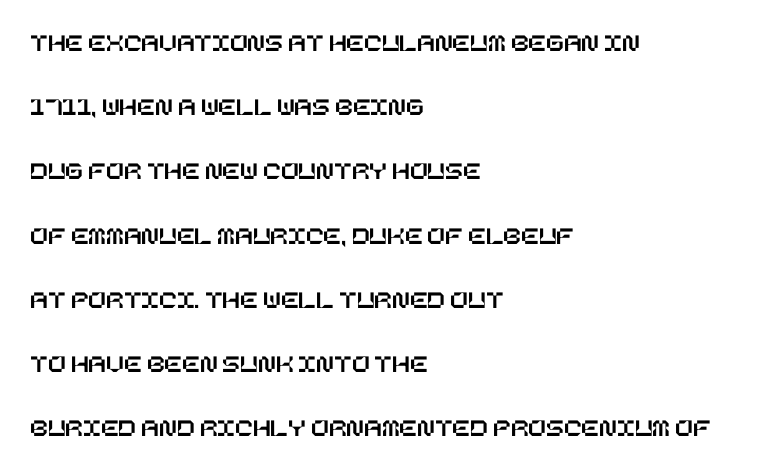
The image shows 26 px text type, upright; set left-aligned, loose line spacing (2.47x), normal letter spacing, not underlined.
